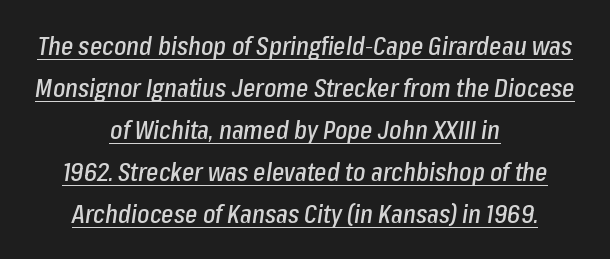
One glance says typical: line gaps are just what's usual. The whitespace from short lines is split evenly between both sides. The face used here is rendered with its standard letterfit. Emphasis is given by a line drawn under the lettering. Italic? Definitely — the glyphs are oblique.
